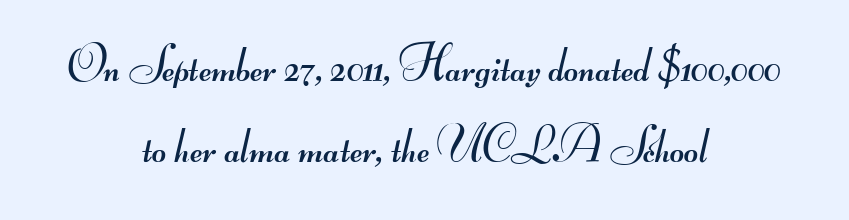
The image shows 49 px regular-weight, wide sans-serif type; set centered, normal line spacing (1.66x), normal letter spacing, not underlined; medium stroke contrast.
